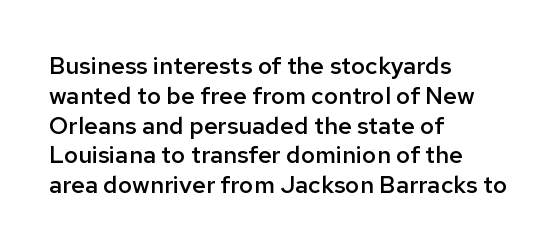
The image shows 24 px text type, upright; set left-aligned, line spacing 1.24x, normal letter spacing, not underlined.
